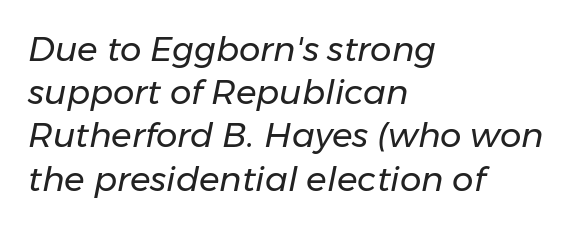
The image shows 34 px regular-weight type, italic (leaning right); set left-aligned, normal line spacing (1.27x), normal letter spacing, not underlined; low stroke contrast and a medium x-height.
